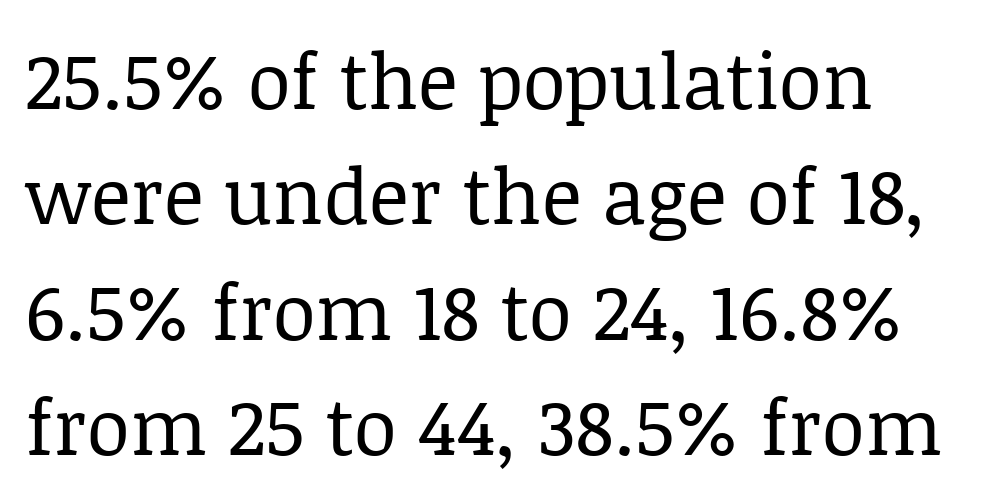
{"serif": "yes", "italic": "no", "bold": "no", "weight": "regular", "width": "normal", "stroke_contrast": "low", "x_height": "large", "monospaced": "no", "underline": "no", "align": "left", "line_spacing": "normal", "line_spacing_ratio": 1.48, "letter_spacing": "normal", "letter_spacing_em": 0.0, "glyph_px": 78}
